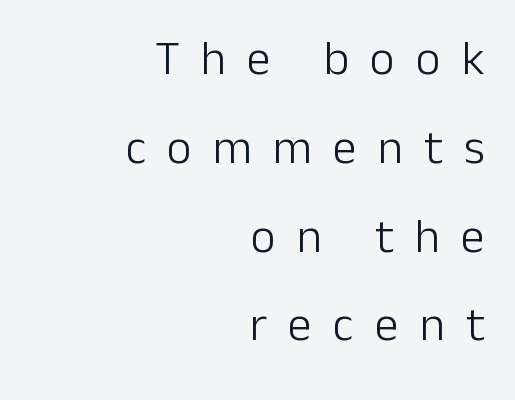
{"serif": "no", "italic": "no", "bold": "no", "weight": "light", "width": "normal", "stroke_contrast": "low", "x_height": "medium", "monospaced": "no", "underline": "no", "align": "right", "line_spacing_ratio": 1.85, "letter_spacing": "wide", "letter_spacing_em": 0.44, "glyph_px": 48}
